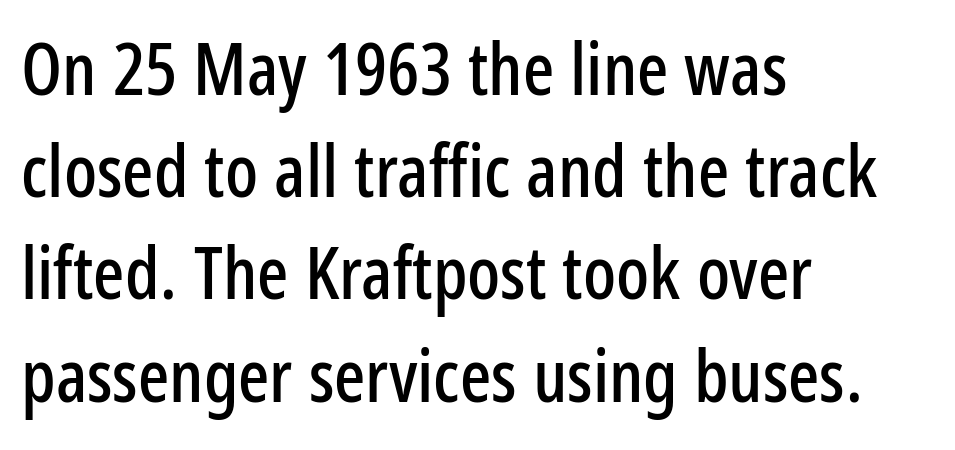
{"serif": "no", "italic": "no", "width": "condensed", "stroke_contrast": "low", "x_height": "medium", "monospaced": "no", "underline": "no", "align": "left", "line_spacing": "normal", "line_spacing_ratio": 1.4, "letter_spacing": "normal", "letter_spacing_em": 0.0, "glyph_px": 73}
